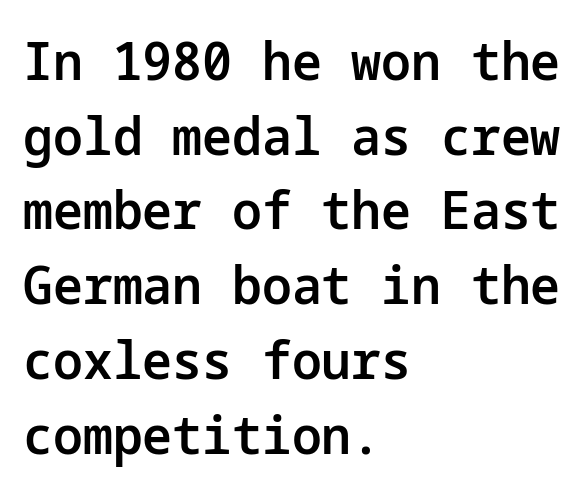
Q: Is the text bold? A: Semi-bold.
Q: Is the text italic (slanted)? A: No, it is upright.
Q: Is the typeface a serif or a sans-serif typeface? A: Sans-serif.
Q: Is the text underlined? A: No.
Q: How is the paragraph aligned? A: Left-aligned.
Q: Is the spacing between letters normal or unusually wide? A: Normal.
Q: Is the spacing between lines tight, normal or loose? A: Normal.
Q: Width (condensed, normal, or wide)? A: Normal.
Q: Stroke contrast? A: Low.
Q: x-height? A: Medium.
